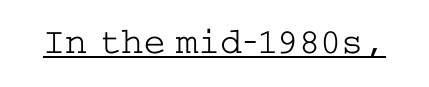
{"serif": "yes", "italic": "no", "bold": "no", "weight": "light", "width": "wide", "stroke_contrast": "low", "x_height": "medium", "underline": "yes", "letter_spacing": "normal", "letter_spacing_em": 0.0, "glyph_px": 37}
